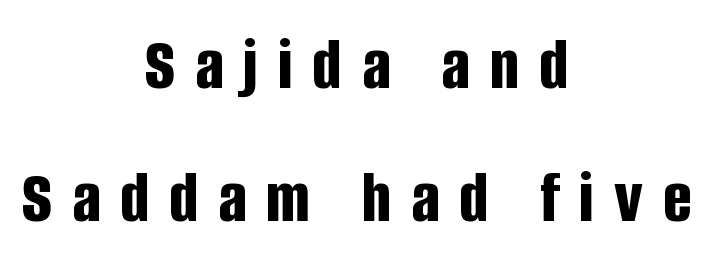
{"serif": "no", "italic": "no", "bold": "yes", "weight": "bold", "width": "condensed", "stroke_contrast": "low", "x_height": "large", "monospaced": "no", "underline": "no", "align": "center", "line_spacing_ratio": 1.75, "letter_spacing": "wide", "letter_spacing_em": 0.26, "glyph_px": 76}
